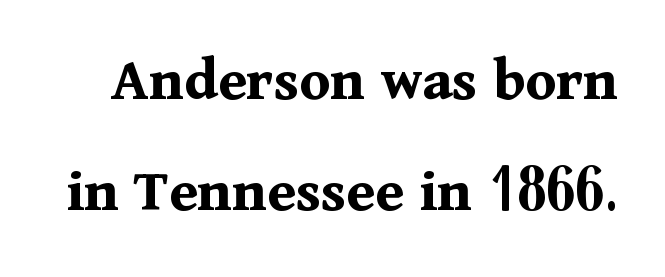
Q: Is the text bold? A: Yes.
Q: Is the text italic (slanted)? A: No, it is upright.
Q: Is the typeface a serif or a sans-serif typeface? A: Serif.
Q: Is the text underlined? A: No.
Q: Is the spacing between letters normal or unusually wide? A: Normal.
Q: Width (condensed, normal, or wide)? A: Normal.
Q: Stroke contrast? A: Medium.
Q: x-height? A: Medium.
Q: Monospaced? A: No.
